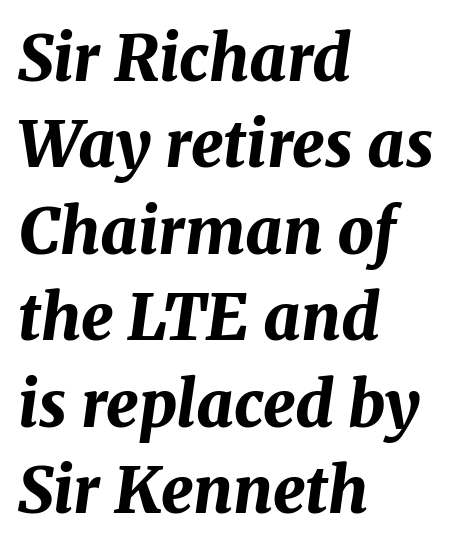
The image shows 64 px bold type, italic (leaning right); set left-aligned, normal line spacing (1.35x), normal letter spacing, not underlined; medium stroke contrast and a medium x-height.
